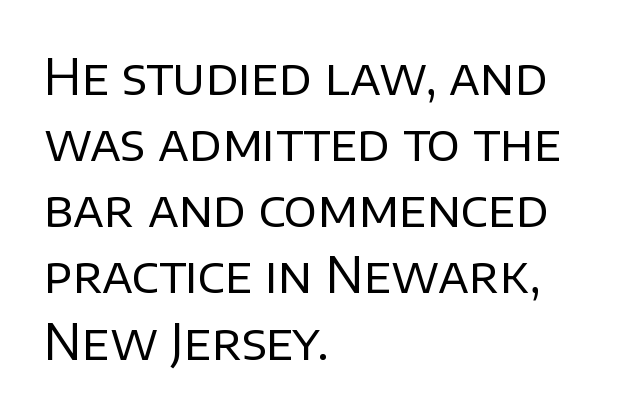
This sample is left-justified, so line endings fall wherever the words run out. The glyphs are unaccompanied by any horizontal stroke below them. No italicization has been applied; the sample stays upright. The font sits on the lighter half of the weight spectrum, regular included. The typeface chosen for these lines omits serifs. Leading: standard.
